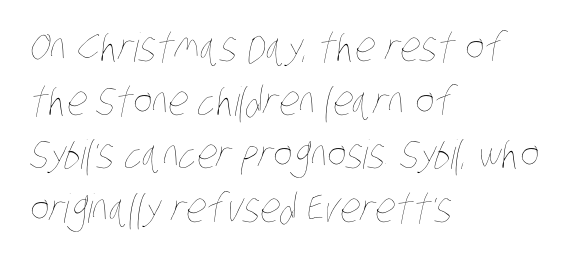
The image shows 40 px thin, condensed type; set left-aligned, normal line spacing (1.34x), normal letter spacing, not underlined; low stroke contrast and a large x-height.
